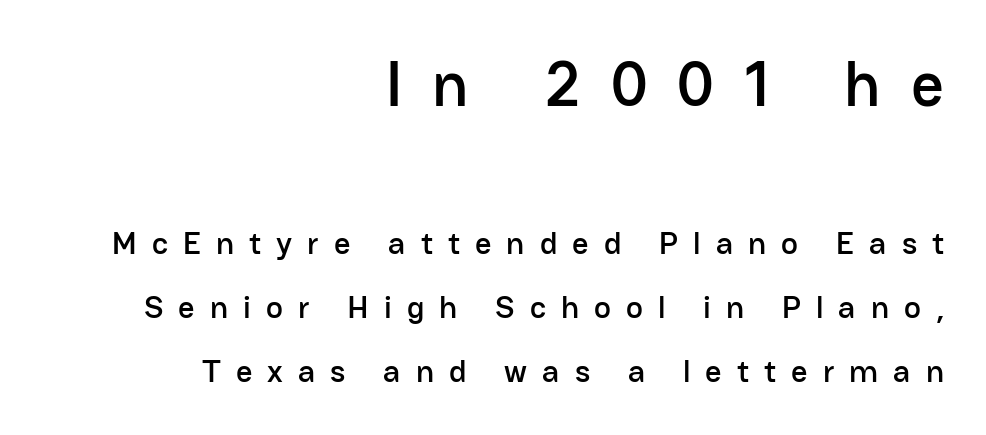
The letters carry no serifs — their stems end cleanly without finishing strokes. Here the first block reads like a headline and the second like body copy. Italic: no, the glyphs are upright roman. Leading: increased. These lines are set flush right with a ragged left edge.
